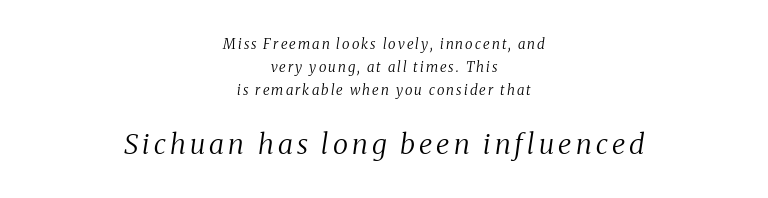
The image shows 28 px regular-weight serif type, italic (leaning right); set centered, normal line spacing (1.64x), not underlined; the second (bottom) block is 2.0x larger; medium stroke contrast and a medium x-height.
